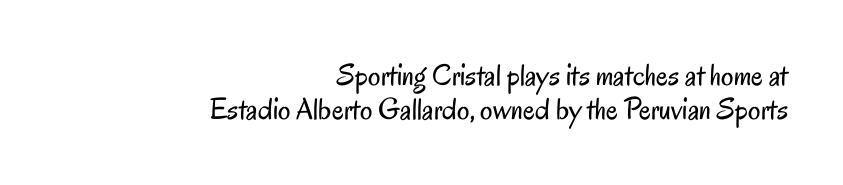
The image shows 31 px regular-weight, condensed sans-serif type, upright; set right-aligned, tight line spacing (1.09x), normal letter spacing, not underlined; low stroke contrast and a small x-height.
